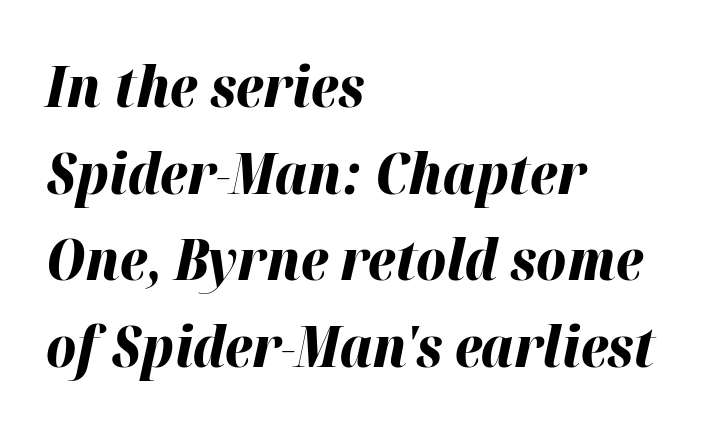
{"italic": "yes", "lean": "right", "slant_degrees": 12, "bold": "yes", "weight": "bold", "width": "normal", "stroke_contrast": "high", "x_height": "medium", "monospaced": "no", "underline": "no", "align": "left", "line_spacing": "normal", "line_spacing_ratio": 1.52, "letter_spacing": "normal", "letter_spacing_em": 0.0, "glyph_px": 57}
